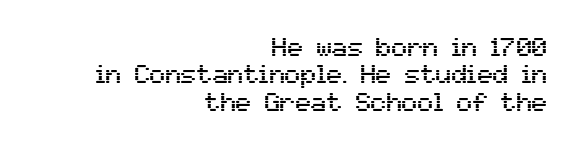
The image shows 26 px text type, upright; set right-aligned, tight line spacing (1.05x), normal letter spacing, not underlined.
